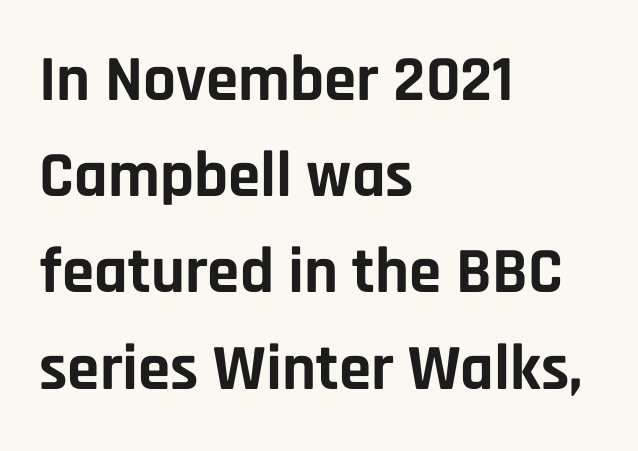
The image shows 65 px bold sans-serif type, upright; set left-aligned, normal line spacing (1.48x), normal letter spacing, not underlined; low stroke contrast and a large x-height.
